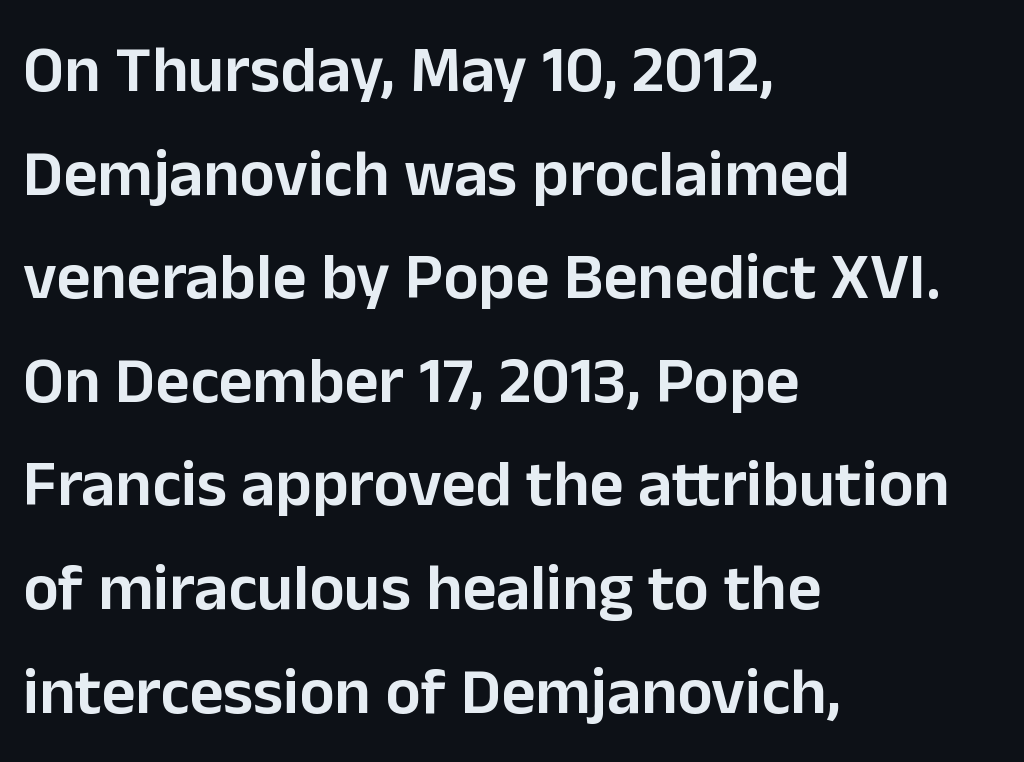
The gap between lines stays unmarked. A typesetter would mark this as roman, not italic. A typesetter would call this leading conventional body-copy spacing. Leftover space on each line is placed entirely after the last word.
